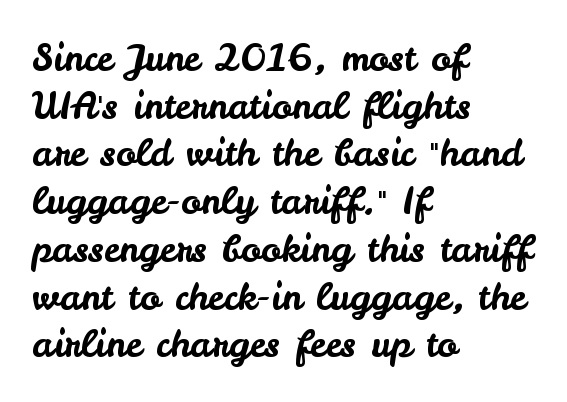
Q: Is the text italic (slanted)? A: Yes.
Q: Is the typeface a serif or a sans-serif typeface? A: Sans-serif.
Q: Is the text underlined? A: No.
Q: How is the paragraph aligned? A: Left-aligned.
Q: Is the spacing between letters normal or unusually wide? A: Normal.
Q: Is the spacing between lines tight, normal or loose? A: Normal.
Q: Width (condensed, normal, or wide)? A: Normal.
Q: Stroke contrast? A: Low.
Q: x-height? A: Small.
Q: Monospaced? A: No.
